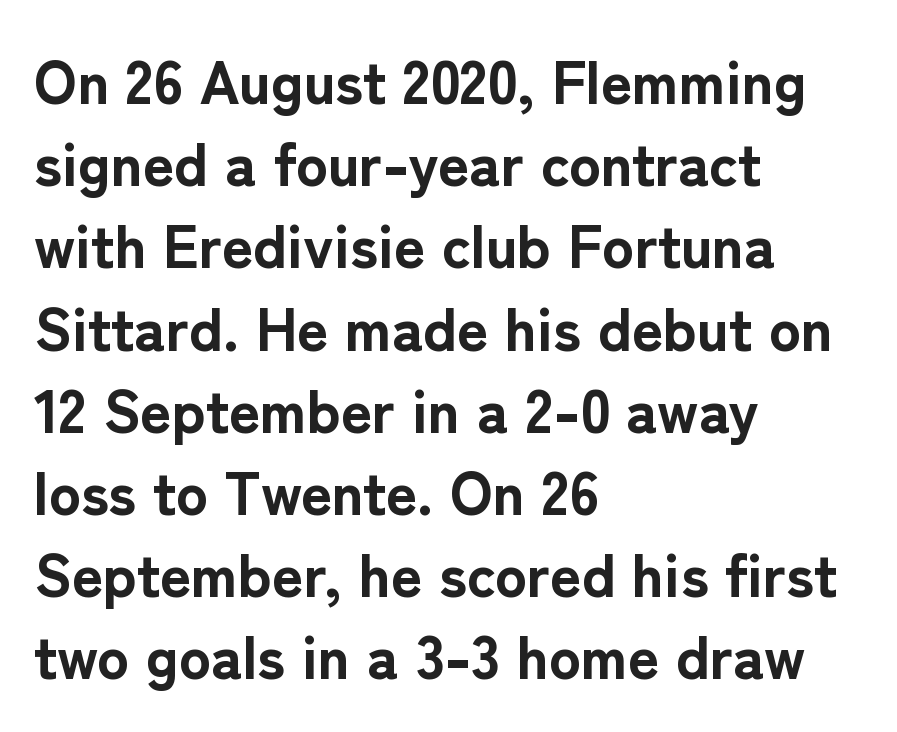
{"serif": "no", "italic": "no", "bold": "yes", "weight": "bold", "width": "normal", "stroke_contrast": "low", "x_height": "medium", "monospaced": "no", "underline": "no", "align": "left", "line_spacing": "normal", "line_spacing_ratio": 1.37, "letter_spacing": "normal", "letter_spacing_em": 0.0, "glyph_px": 60}
